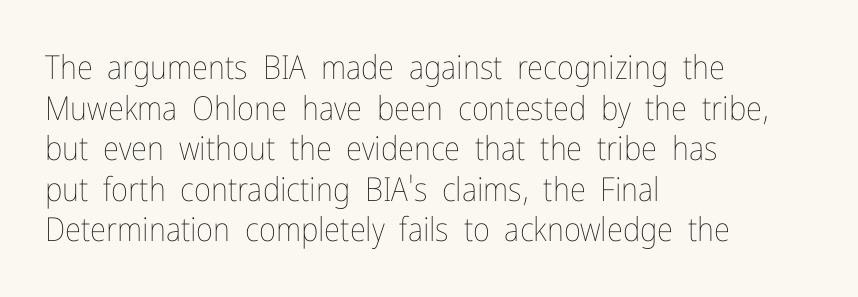
{"italic": "no", "bold": "no", "weight": "thin", "width": "condensed", "stroke_contrast": "low", "x_height": "medium", "monospaced": "no", "underline": "no", "align": "left", "line_spacing_ratio": 1.23, "letter_spacing": "normal", "letter_spacing_em": 0.0, "glyph_px": 33}
